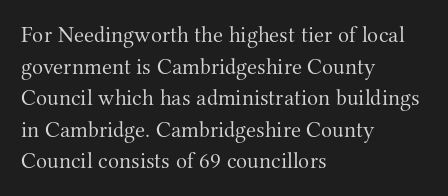
Q: Is the text bold? A: No.
Q: Is the text italic (slanted)? A: No, it is upright.
Q: Is the text underlined? A: No.
Q: How is the paragraph aligned? A: Left-aligned.
Q: Is the spacing between letters normal or unusually wide? A: Normal.
Q: Is the spacing between lines tight, normal or loose? A: Normal.
